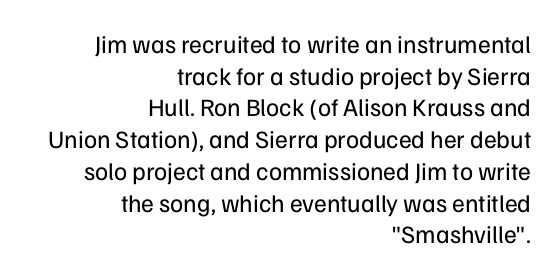
Q: Is the text bold? A: No.
Q: Is the text italic (slanted)? A: No, it is upright.
Q: Is the text underlined? A: No.
Q: How is the paragraph aligned? A: Right-aligned.
Q: Is the spacing between letters normal or unusually wide? A: Normal.
Q: Is the spacing between lines tight, normal or loose? A: Normal.
